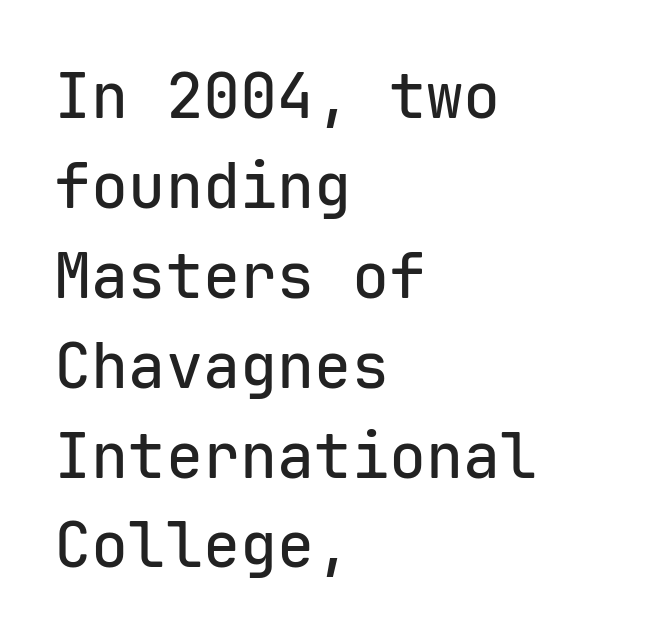
{"serif": "no", "italic": "no", "width": "normal", "stroke_contrast": "low", "x_height": "medium", "monospaced": "yes", "underline": "no", "align": "left", "line_spacing": "normal", "line_spacing_ratio": 1.45, "letter_spacing": "normal", "letter_spacing_em": 0.0, "glyph_px": 62}
